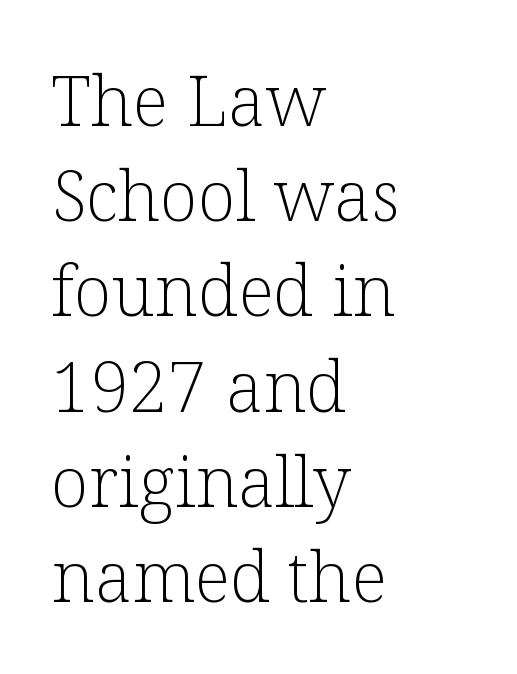
The image shows 70 px light serif type, upright; set left-aligned, normal line spacing (1.36x), normal letter spacing, not underlined; low stroke contrast and a medium x-height.
